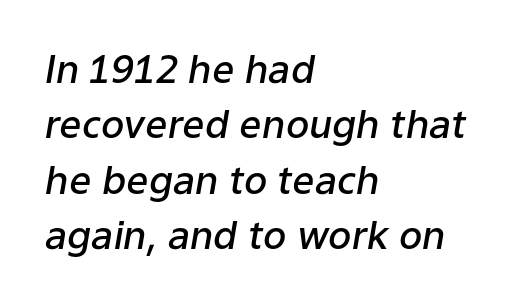
{"italic": "yes", "lean": "right", "slant_degrees": 9, "bold": "semi", "weight": "semibold", "width": "normal", "stroke_contrast": "low", "x_height": "medium", "monospaced": "no", "underline": "no", "align": "left", "line_spacing": "normal", "line_spacing_ratio": 1.42, "letter_spacing": "normal", "letter_spacing_em": 0.0, "glyph_px": 39}
